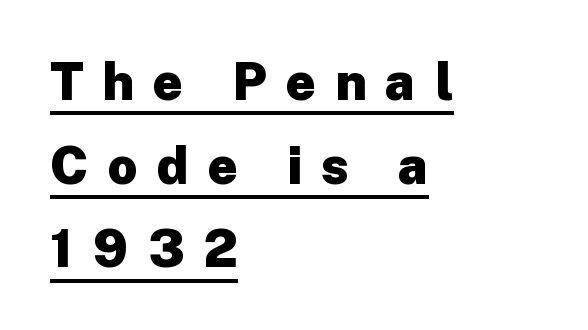
Q: Is the text bold? A: Yes.
Q: Is the text italic (slanted)? A: No, it is upright.
Q: Is the typeface a serif or a sans-serif typeface? A: Sans-serif.
Q: Is the text underlined? A: Yes.
Q: How is the paragraph aligned? A: Left-aligned.
Q: Is the spacing between letters normal or unusually wide? A: Unusually wide.
Q: Is the spacing between lines tight, normal or loose? A: Normal.
Q: Width (condensed, normal, or wide)? A: Normal.
Q: Stroke contrast? A: Low.
Q: x-height? A: Medium.
Q: Monospaced? A: No.
